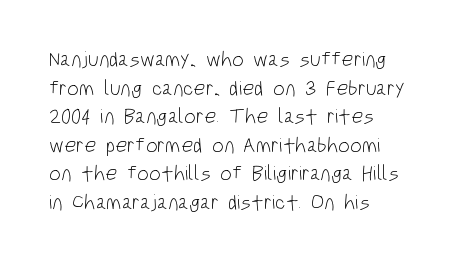
Q: Is the text bold? A: No.
Q: Is the text italic (slanted)? A: No, it is upright.
Q: Is the text underlined? A: No.
Q: How is the paragraph aligned? A: Left-aligned.
Q: Is the spacing between letters normal or unusually wide? A: Normal.
Q: Is the spacing between lines tight, normal or loose? A: Normal.
